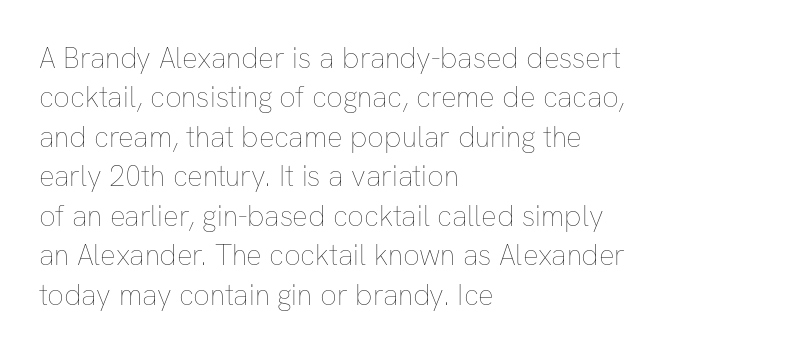
Q: Is the text bold? A: No.
Q: Is the text italic (slanted)? A: No, it is upright.
Q: Is the text underlined? A: No.
Q: How is the paragraph aligned? A: Left-aligned.
Q: Is the spacing between letters normal or unusually wide? A: Normal.
Q: Is the spacing between lines tight, normal or loose? A: Normal.
Q: Width (condensed, normal, or wide)? A: Normal.
Q: Stroke contrast? A: Low.
Q: x-height? A: Medium.
Q: Monospaced? A: No.
